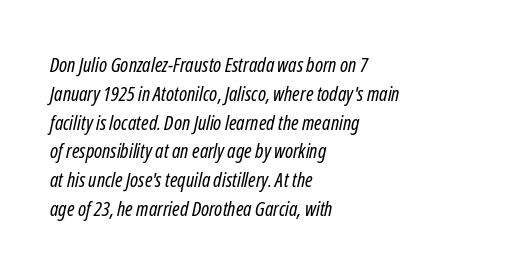
{"italic": "yes", "lean": "right", "slant_degrees": 12, "bold": "no", "underline": "no", "align": "left", "line_spacing": "normal", "line_spacing_ratio": 1.44, "letter_spacing": "normal", "letter_spacing_em": 0.0, "glyph_px": 20}
